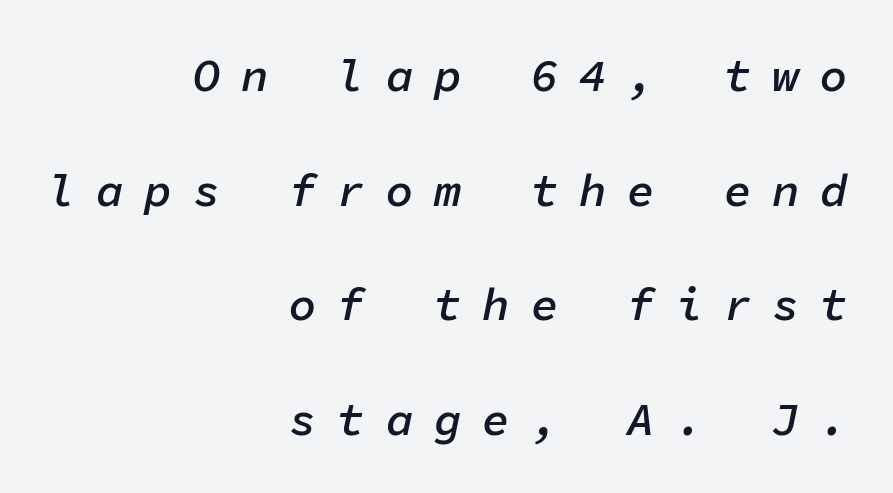
Q: Is the text bold? A: Semi-bold.
Q: Is the text italic (slanted)? A: Yes, it leans right by about 11 degrees.
Q: Is the text underlined? A: No.
Q: How is the paragraph aligned? A: Right-aligned.
Q: Is the spacing between letters normal or unusually wide? A: Unusually wide.
Q: Is the spacing between lines tight, normal or loose? A: Loose.
Q: Width (condensed, normal, or wide)? A: Normal.
Q: Stroke contrast? A: Low.
Q: x-height? A: Medium.
Q: Monospaced? A: Yes.
